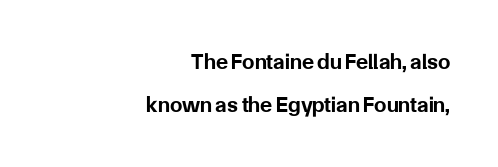
Regarding leading, the lines here are spaced well apart. The typography opts for an upright posture over an oblique one. Heavy-handed strokes throughout: this text is bold. These lines are set flush right with a ragged left edge. Does extra space separate the letters? No, they use regular spacing. The foot of each line stays bare and open.
